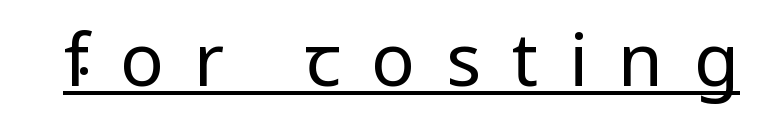
Every stem runs plumb, perpendicular to the baseline. The characters display no serif detailing; their extremities are plain. Compared with typical body copy, the letter spacing here is much looser. Has an underline been added? It has.
